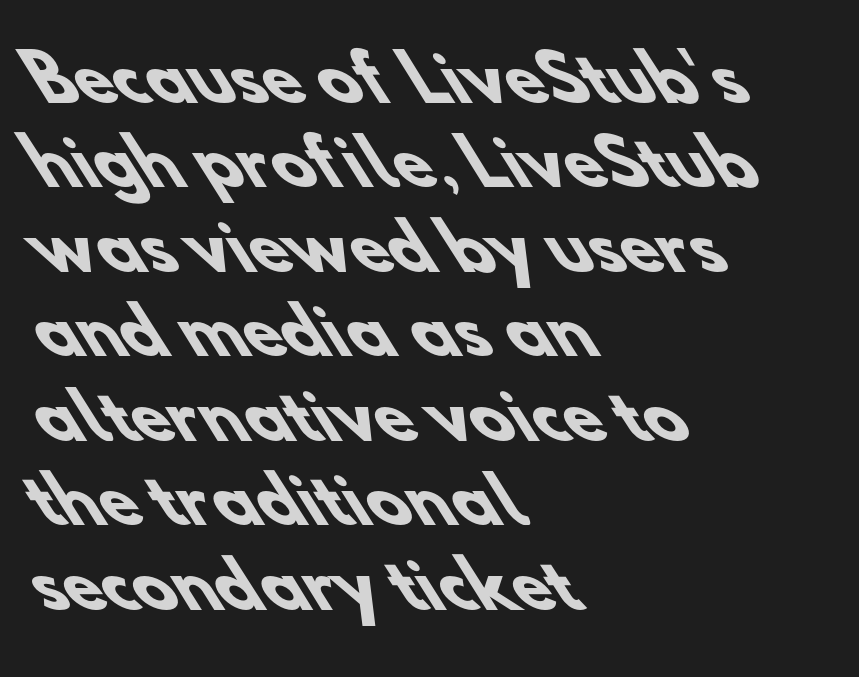
The image shows 63 px heavy sans-serif type; set left-aligned, normal line spacing (1.34x), normal letter spacing, not underlined; low stroke contrast and a small x-height.
